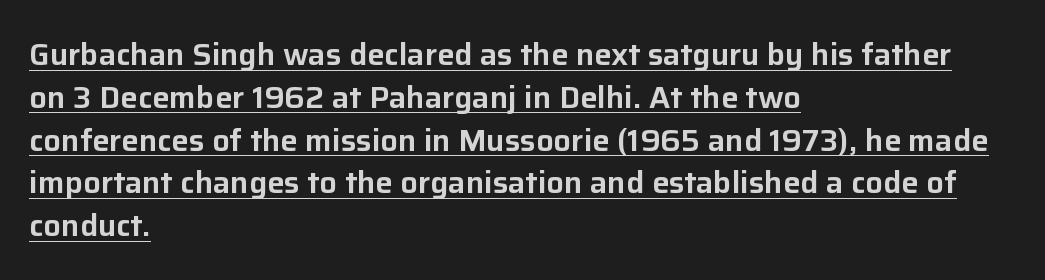
Q: Is the text italic (slanted)? A: No, it is upright.
Q: Is the typeface a serif or a sans-serif typeface? A: Sans-serif.
Q: Is the text underlined? A: Yes.
Q: How is the paragraph aligned? A: Left-aligned.
Q: Is the spacing between letters normal or unusually wide? A: Normal.
Q: Is the spacing between lines tight, normal or loose? A: Normal.
Q: Width (condensed, normal, or wide)? A: Normal.
Q: Stroke contrast? A: Low.
Q: x-height? A: Medium.
Q: Monospaced? A: No.
